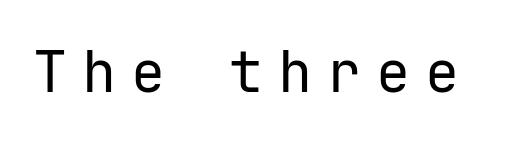
The image shows 57 px regular-weight sans-serif type, upright, monospaced; set unusually wide letter spacing (+0.26 em), not underlined; low stroke contrast and a medium x-height.
